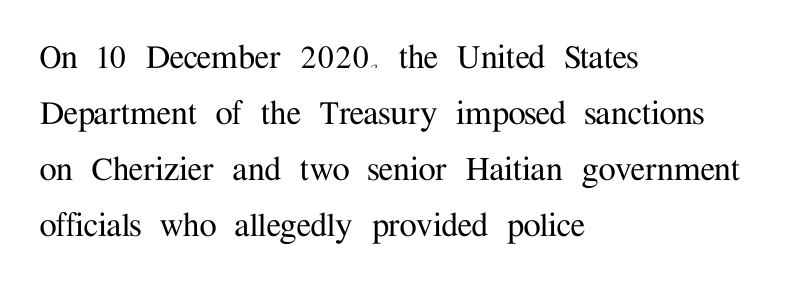
Has an underline been added? It has not. Serifs: yes, visible at the terminals of the letterforms. Think of a printed novel: that variable character pitch is what you see here. The vertical gap from one line to the next is medium. Layout note: lines flush left.
